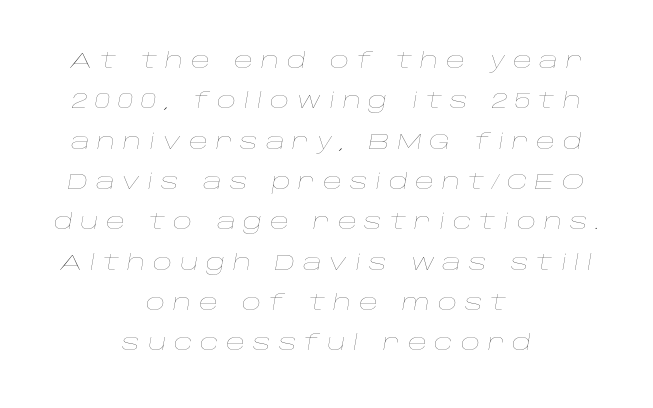
Q: Is the text bold? A: No.
Q: Is the text italic (slanted)? A: Yes, it leans right by about 10 degrees.
Q: Is the text underlined? A: No.
Q: How is the paragraph aligned? A: Centered.
Q: Is the spacing between letters normal or unusually wide? A: Unusually wide.
Q: Is the spacing between lines tight, normal or loose? A: Loose.
